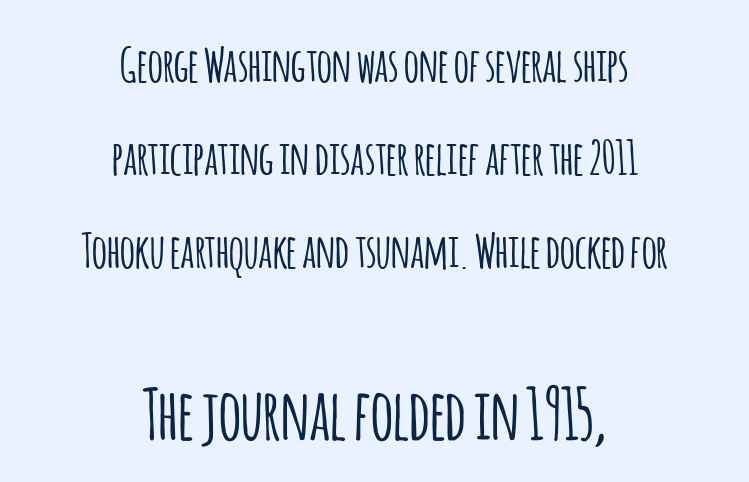
Think of a printed novel: that variable character pitch is what you see here. The compositor balanced each line on the midline. Letter spacing: default. You get the small type first, then a jump to larger type.
